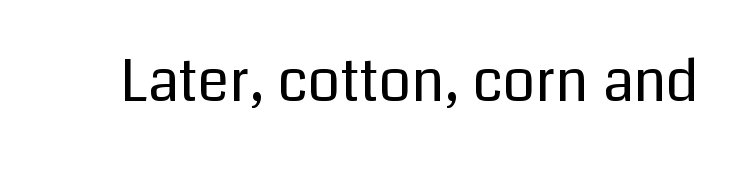
The image shows 57 px regular-weight sans-serif type, upright; set normal letter spacing, not underlined; low stroke contrast and a medium x-height.
